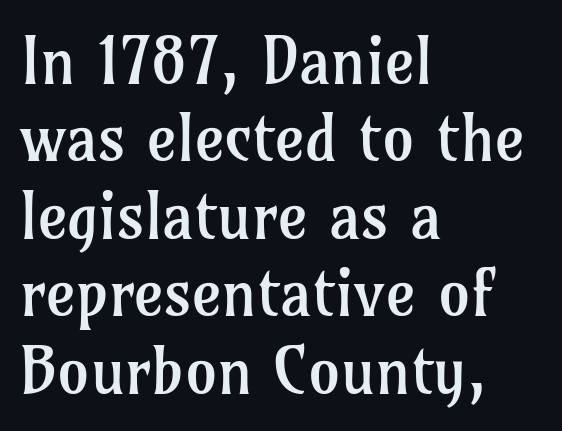
Q: Is the text bold? A: No.
Q: Is the text italic (slanted)? A: No, it is upright.
Q: Is the typeface a serif or a sans-serif typeface? A: Serif.
Q: Is the text underlined? A: No.
Q: How is the paragraph aligned? A: Left-aligned.
Q: Is the spacing between letters normal or unusually wide? A: Normal.
Q: Width (condensed, normal, or wide)? A: Normal.
Q: Stroke contrast? A: Low.
Q: x-height? A: Medium.
Q: Monospaced? A: No.
